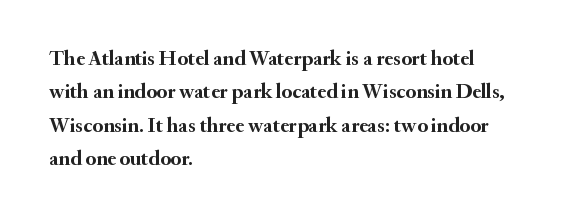
The image shows 21 px bold type, upright; set left-aligned, normal line spacing (1.59x), normal letter spacing, not underlined.
